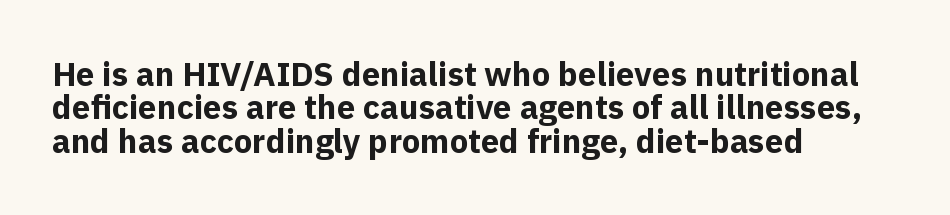
{"serif": "no", "italic": "no", "bold": "yes", "weight": "bold", "width": "normal", "x_height": "medium", "monospaced": "no", "underline": "no", "align": "left", "line_spacing": "tight", "line_spacing_ratio": 1.01, "letter_spacing": "normal", "letter_spacing_em": 0.0, "glyph_px": 33}
